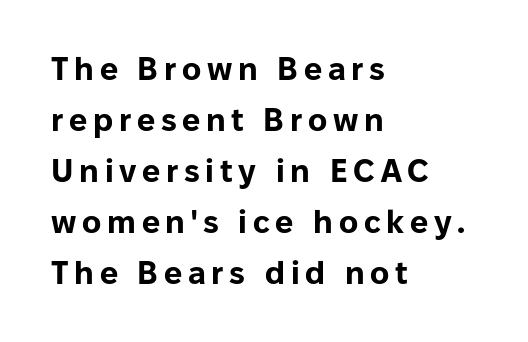
Q: Is the text bold? A: Yes.
Q: Is the text italic (slanted)? A: No, it is upright.
Q: Is the typeface a serif or a sans-serif typeface? A: Sans-serif.
Q: Is the text underlined? A: No.
Q: How is the paragraph aligned? A: Left-aligned.
Q: Is the spacing between lines tight, normal or loose? A: Normal.
Q: Width (condensed, normal, or wide)? A: Normal.
Q: Stroke contrast? A: Low.
Q: x-height? A: Medium.
Q: Monospaced? A: No.
